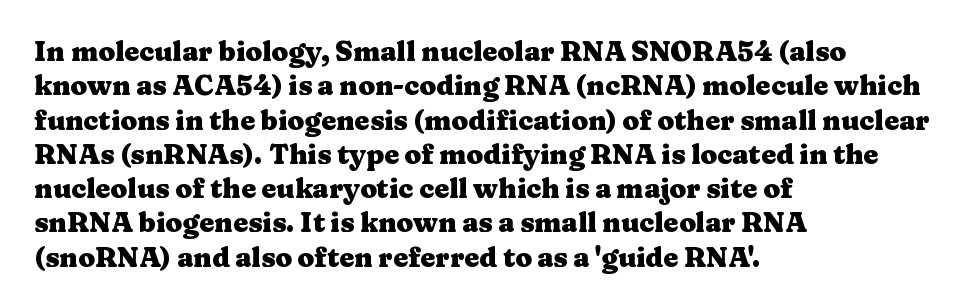
The image shows 27 px bold type, upright; set left-aligned, normal line spacing (1.27x), normal letter spacing, not underlined.
